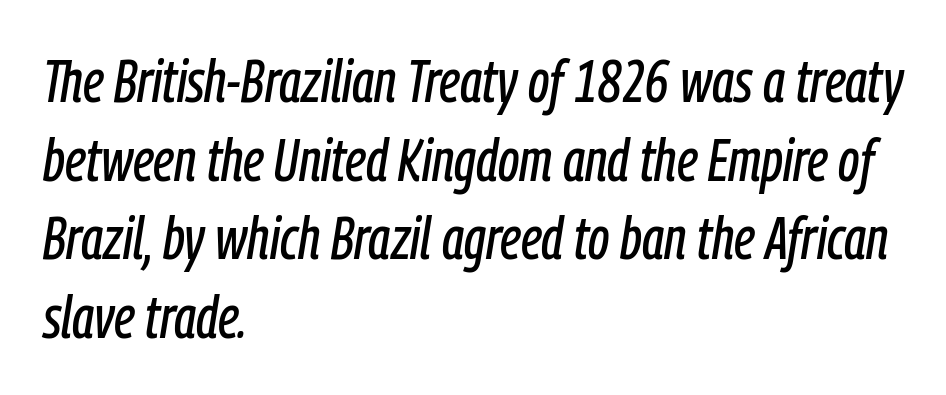
{"italic": "yes", "lean": "right", "slant_degrees": 9, "width": "condensed", "stroke_contrast": "low", "x_height": "medium", "monospaced": "no", "underline": "no", "align": "left", "line_spacing": "normal", "line_spacing_ratio": 1.31, "letter_spacing": "normal", "letter_spacing_em": 0.0, "glyph_px": 60}
